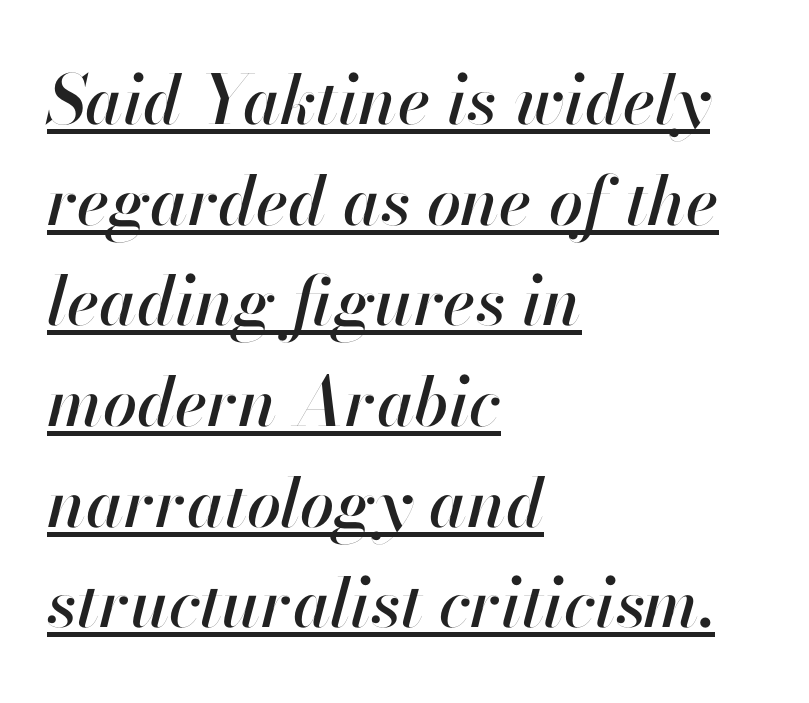
The image shows 68 px text type, italic (leaning right); set left-aligned, normal line spacing (1.48x), normal letter spacing, underlined; high stroke contrast and a small x-height.
